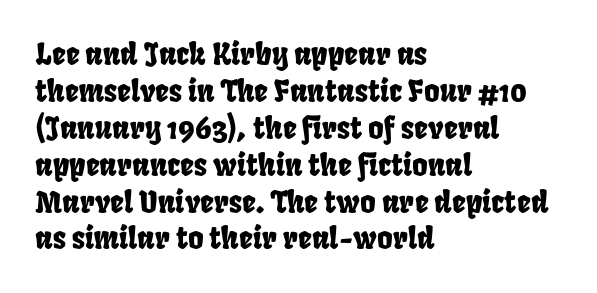
Q: Is the text underlined? A: No.
Q: How is the paragraph aligned? A: Left-aligned.
Q: Is the spacing between letters normal or unusually wide? A: Normal.
Q: Width (condensed, normal, or wide)? A: Condensed.
Q: Stroke contrast? A: Low.
Q: x-height? A: Large.
Q: Monospaced? A: No.
